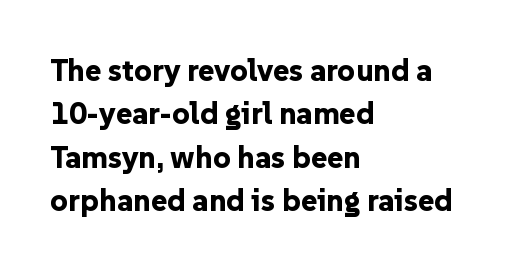
Underlining? Definitely not there. Short and long lines alike share a common starting point at left. Compared with typical paragraphs, the rows here are spaced about the same. This rendering leaves character spacing at its baseline value. Italic: no, the glyphs are upright roman.
